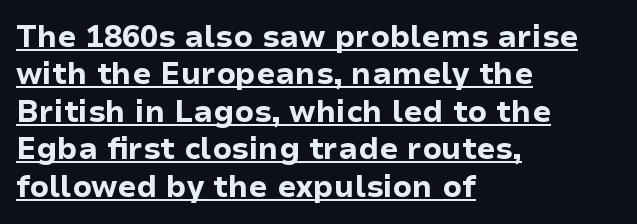
Q: Is the text bold? A: Yes.
Q: Is the text italic (slanted)? A: No, it is upright.
Q: Is the typeface a serif or a sans-serif typeface? A: Sans-serif.
Q: Is the text underlined? A: Yes.
Q: How is the paragraph aligned? A: Left-aligned.
Q: Is the spacing between letters normal or unusually wide? A: Normal.
Q: Is the spacing between lines tight, normal or loose? A: Normal.
Q: Width (condensed, normal, or wide)? A: Normal.
Q: Stroke contrast? A: Low.
Q: x-height? A: Medium.
Q: Monospaced? A: No.
